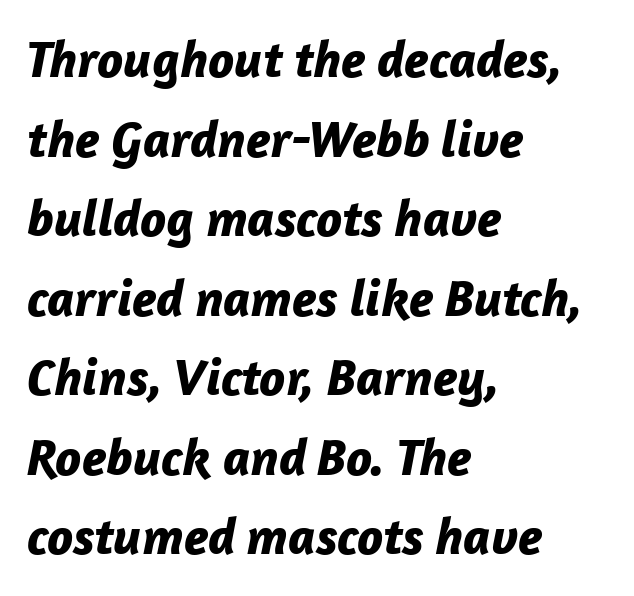
You could not count columns in this text — the font is proportionally spaced. Nobody drew a line under any word here. Spacing between characters is what you'd get straight out of the box. A typesetter would call this leading conventional body-copy spacing. The rag falls on the right side of this text block. You'd pick this weight for a headline — it's a proper bold.
